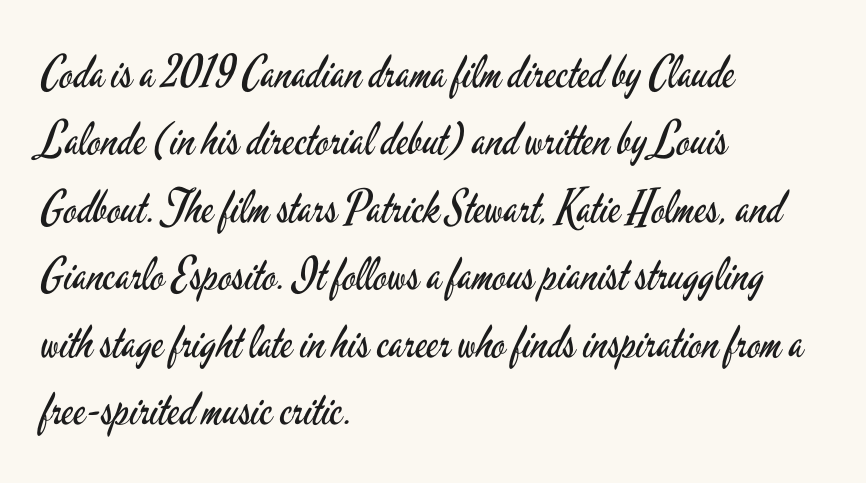
Each letter keeps its own natural width here, so spacing adapts to shape. Does the copy run flush right? No — it runs flush left. Nothing sits at the stroke ends, so this counts as sans-serif. Check the space under the baseline: it is left empty. Standard letterfit; no display-style spreading of the glyphs.
